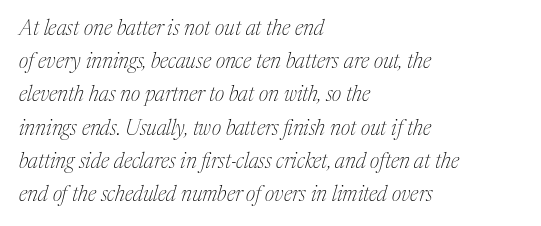
Plain, unruled lines of type. No extra ink here — the face is not bold. Notice how the passage keeps a crisp vertical edge on the left only. The lines sit at an ordinary, default distance from one another. The type is set solid horizontally, with unmodified tracking. An italicized treatment has been applied to the whole sample.
